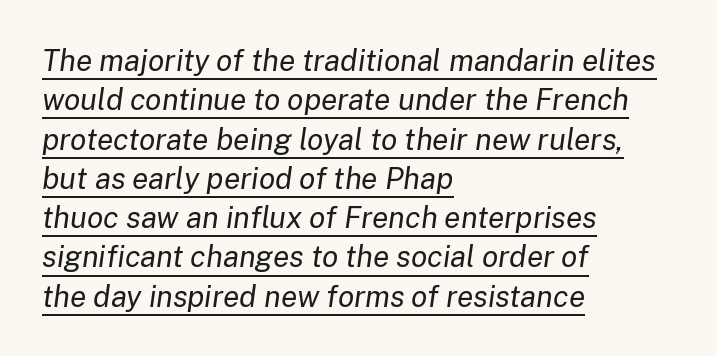
The image shows 30 px regular-weight type, italic (leaning right); set left-aligned, normal line spacing (1.31x), normal letter spacing, underlined; low stroke contrast and a medium x-height.
